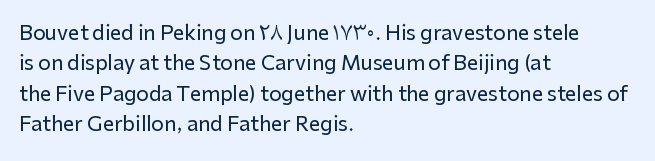
{"italic": "no", "underline": "no", "align": "left", "line_spacing": "normal", "line_spacing_ratio": 1.52, "letter_spacing": "normal", "letter_spacing_em": 0.0, "glyph_px": 20}
